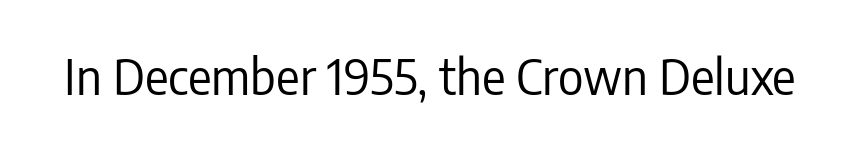
The image shows 49 px regular-weight, condensed sans-serif type, upright; set normal letter spacing, not underlined; low stroke contrast and a medium x-height.
